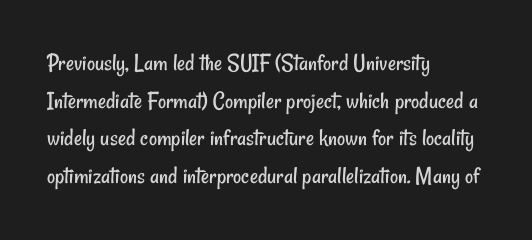
{"bold": "no", "underline": "no", "align": "left", "line_spacing": "normal", "line_spacing_ratio": 1.51, "letter_spacing": "normal", "letter_spacing_em": 0.0, "glyph_px": 25}
